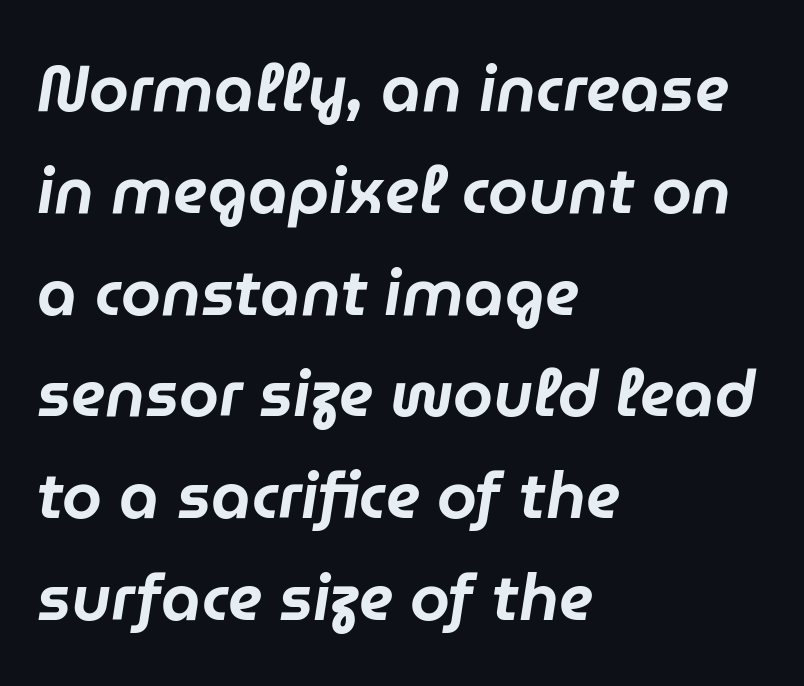
The image shows 64 px text type, italic (leaning right); set left-aligned, normal line spacing (1.59x), normal letter spacing, not underlined; low stroke contrast and a medium x-height.
